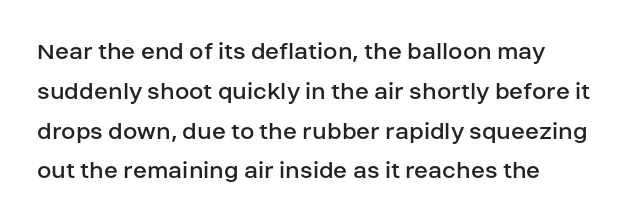
{"italic": "no", "bold": "no", "underline": "no", "align": "left", "line_spacing": "normal", "line_spacing_ratio": 1.53, "letter_spacing": "normal", "letter_spacing_em": 0.0, "glyph_px": 26}
